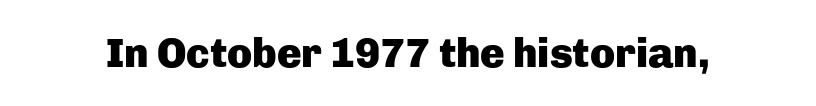
{"serif": "no", "italic": "no", "bold": "yes", "weight": "heavy", "width": "normal", "stroke_contrast": "low", "x_height": "medium", "monospaced": "no", "underline": "no", "letter_spacing": "normal", "letter_spacing_em": 0.0, "glyph_px": 41}
